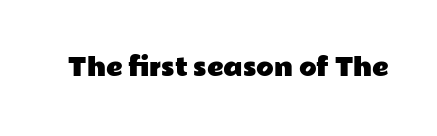
The image shows 23 px text type, upright; set normal letter spacing, not underlined.
